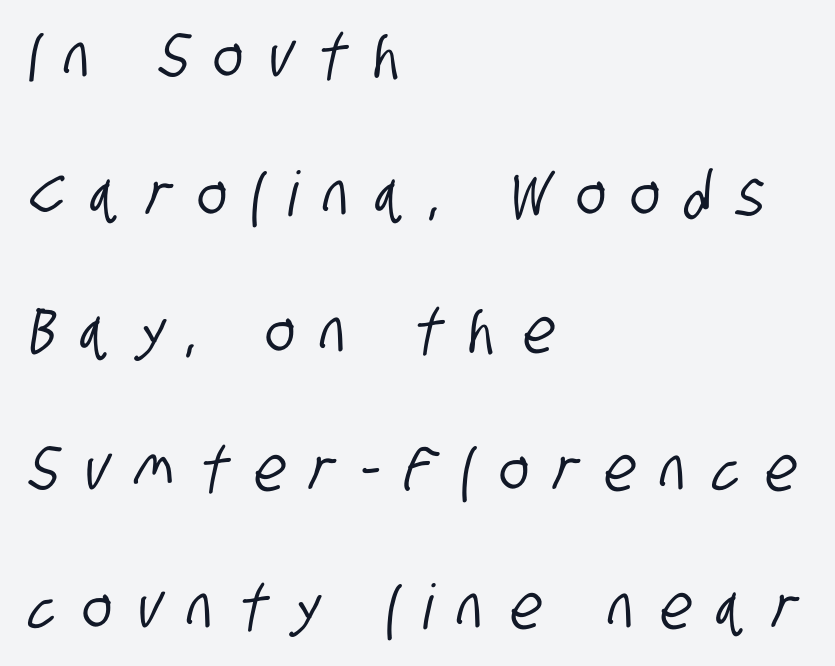
The glyphs in this specimen are sans serif. Leading is clearly above the norm, producing a sparse column. The lines in this sample share a left origin and differ only in where they stop. The string is rendered with underlining switched off. Looks like regular typesetting: each glyph gets only the width it needs. The gaps between neighbouring characters are conspicuously large.
